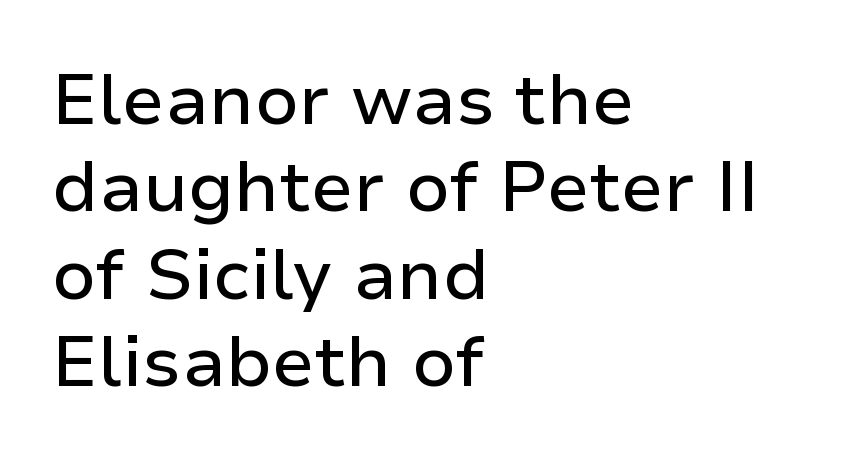
Varying glyph widths throughout — classic text-font behaviour. A sans-serif font was chosen for this passage. Does the lettering tilt? It doesn't — this is upright. Underline: absent. Nothing unusual about the tracking: characters are spaced as the font intends. In CSS terms this would be text-align: left.
